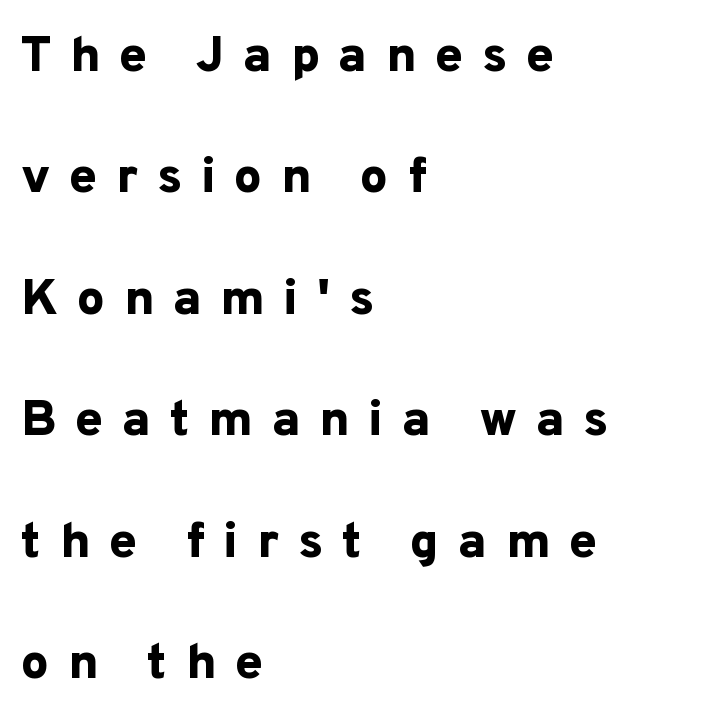
The lines are quadded left. The specimen omits any rule beneath the text block's lines. Words appear elongated and porous because spacing is wide. These words are printed bold, with thick strokes throughout.
